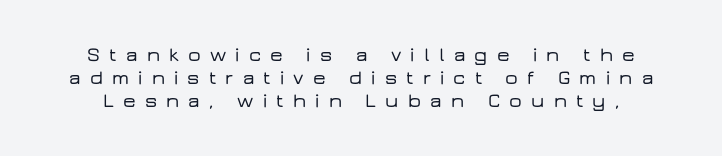
The image shows 20 px text type, upright; set tight line spacing (1.15x), unusually wide letter spacing (+0.46 em), not underlined.
